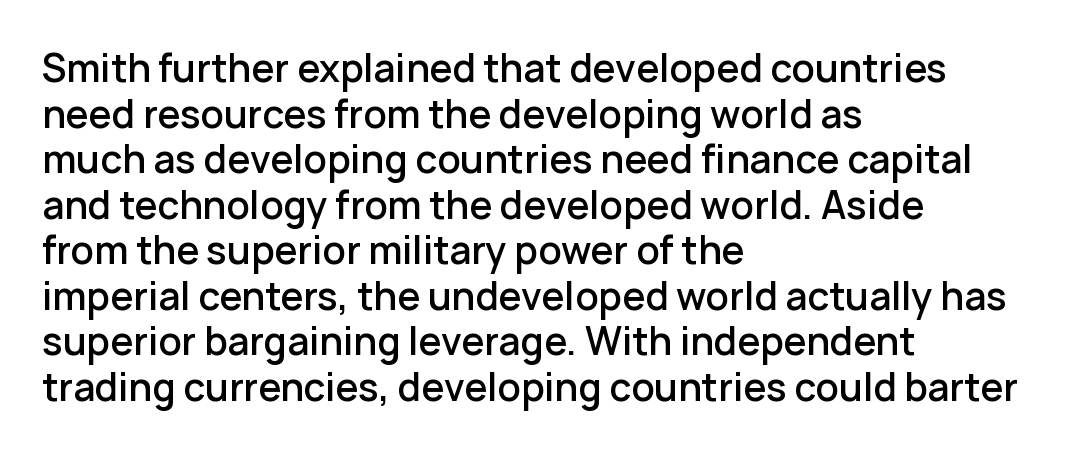
Q: Is the text bold? A: Semi-bold.
Q: Is the text italic (slanted)? A: No, it is upright.
Q: Is the typeface a serif or a sans-serif typeface? A: Sans-serif.
Q: Is the text underlined? A: No.
Q: How is the paragraph aligned? A: Left-aligned.
Q: Is the spacing between letters normal or unusually wide? A: Normal.
Q: Width (condensed, normal, or wide)? A: Normal.
Q: Stroke contrast? A: Low.
Q: x-height? A: Medium.
Q: Monospaced? A: No.
